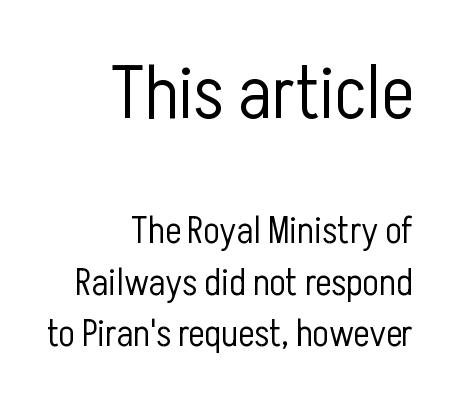
Q: Is the text bold? A: No.
Q: Is the text italic (slanted)? A: No, it is upright.
Q: Is the typeface a serif or a sans-serif typeface? A: Sans-serif.
Q: Is the text underlined? A: No.
Q: How is the paragraph aligned? A: Right-aligned.
Q: Is the spacing between letters normal or unusually wide? A: Normal.
Q: Is the spacing between lines tight, normal or loose? A: Normal.
Q: Which block of text is set in a larger size, the first (top) or the second (bottom)? A: The first (top) one.
Q: Width (condensed, normal, or wide)? A: Condensed.
Q: Stroke contrast? A: Low.
Q: x-height? A: Medium.
Q: Monospaced? A: No.
